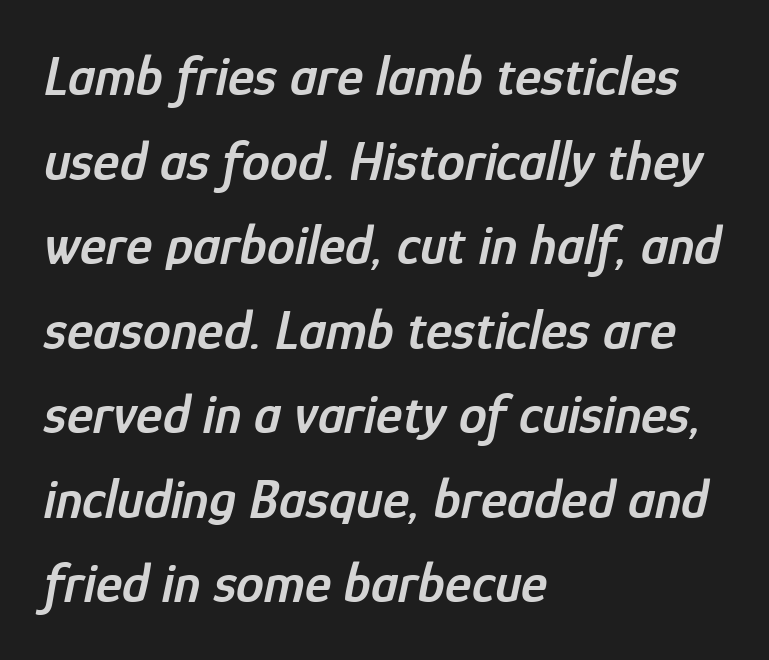
Does the lettering tilt? It does — this is italic. Layout note: lines flush left. These lines are rendered in a variable-pitch font. Underline: absent. Short note: letters normally spaced.
